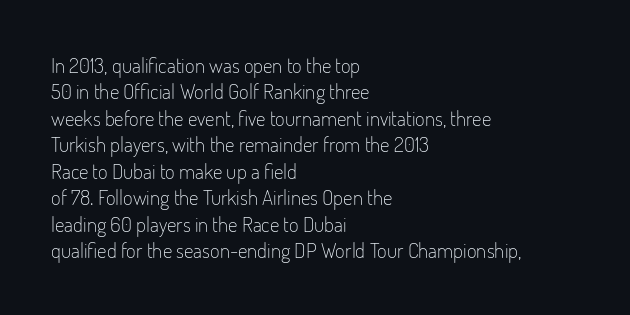
The image shows 21 px text type, upright; set left-aligned, normal line spacing (1.26x), normal letter spacing, not underlined.
